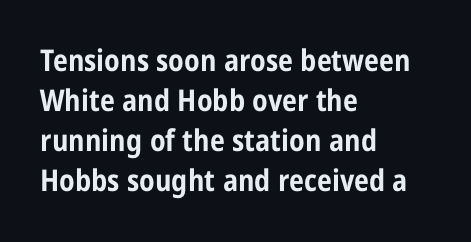
Q: Is the text bold? A: Yes.
Q: Is the text italic (slanted)? A: No, it is upright.
Q: Is the typeface a serif or a sans-serif typeface? A: Sans-serif.
Q: Is the text underlined? A: No.
Q: How is the paragraph aligned? A: Left-aligned.
Q: Is the spacing between letters normal or unusually wide? A: Normal.
Q: Is the spacing between lines tight, normal or loose? A: Normal.
Q: Width (condensed, normal, or wide)? A: Condensed.
Q: Stroke contrast? A: Low.
Q: x-height? A: Large.
Q: Monospaced? A: No.
